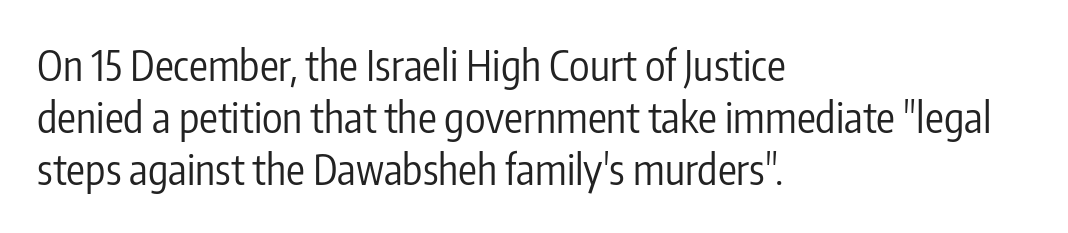
{"serif": "no", "italic": "no", "bold": "no", "weight": "regular", "width": "condensed", "stroke_contrast": "low", "x_height": "medium", "monospaced": "no", "underline": "no", "align": "left", "line_spacing_ratio": 1.24, "letter_spacing": "normal", "letter_spacing_em": 0.0, "glyph_px": 42}
